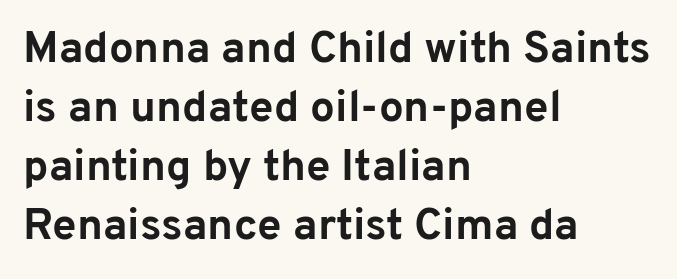
Q: Is the text bold? A: Yes.
Q: Is the text italic (slanted)? A: No, it is upright.
Q: Is the typeface a serif or a sans-serif typeface? A: Sans-serif.
Q: Is the text underlined? A: No.
Q: How is the paragraph aligned? A: Left-aligned.
Q: Is the spacing between letters normal or unusually wide? A: Normal.
Q: Is the spacing between lines tight, normal or loose? A: Normal.
Q: Width (condensed, normal, or wide)? A: Normal.
Q: Stroke contrast? A: Low.
Q: x-height? A: Medium.
Q: Monospaced? A: No.
